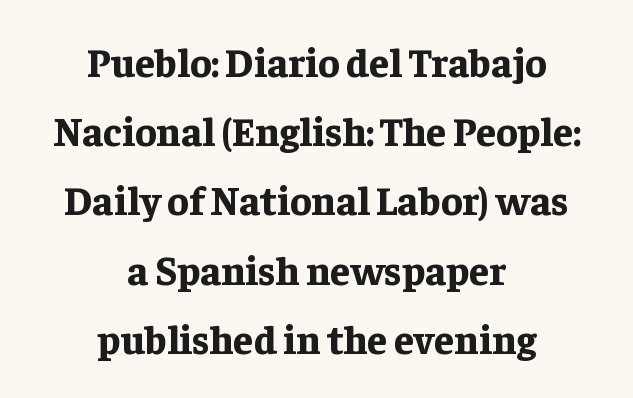
The image shows 40 px bold serif type, upright; set centered, line spacing 1.73x, normal letter spacing, not underlined; low stroke contrast and a medium x-height.
